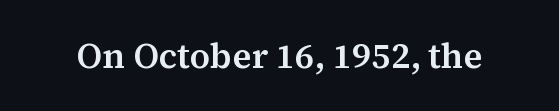
{"serif": "yes", "italic": "no", "width": "normal", "stroke_contrast": "medium", "x_height": "medium", "monospaced": "no", "underline": "no", "letter_spacing": "normal", "letter_spacing_em": 0.0, "glyph_px": 35}
